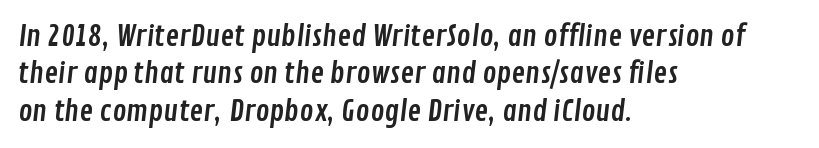
Q: Is the typeface a serif or a sans-serif typeface? A: Sans-serif.
Q: Is the text underlined? A: No.
Q: How is the paragraph aligned? A: Left-aligned.
Q: Is the spacing between letters normal or unusually wide? A: Normal.
Q: Is the spacing between lines tight, normal or loose? A: Normal.
Q: Width (condensed, normal, or wide)? A: Condensed.
Q: Stroke contrast? A: Low.
Q: x-height? A: Medium.
Q: Monospaced? A: No.
